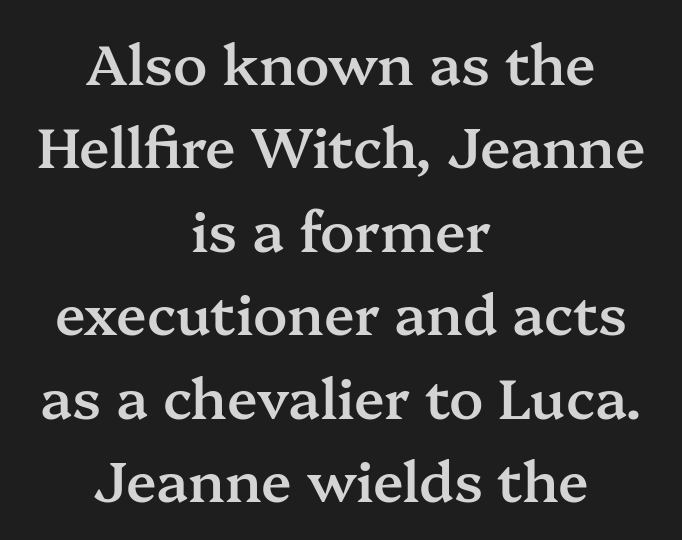
Q: Is the text bold? A: Semi-bold.
Q: Is the text italic (slanted)? A: No, it is upright.
Q: Is the typeface a serif or a sans-serif typeface? A: Serif.
Q: Is the text underlined? A: No.
Q: How is the paragraph aligned? A: Centered.
Q: Is the spacing between letters normal or unusually wide? A: Normal.
Q: Is the spacing between lines tight, normal or loose? A: Normal.
Q: Width (condensed, normal, or wide)? A: Normal.
Q: Stroke contrast? A: Medium.
Q: x-height? A: Medium.
Q: Monospaced? A: No.
